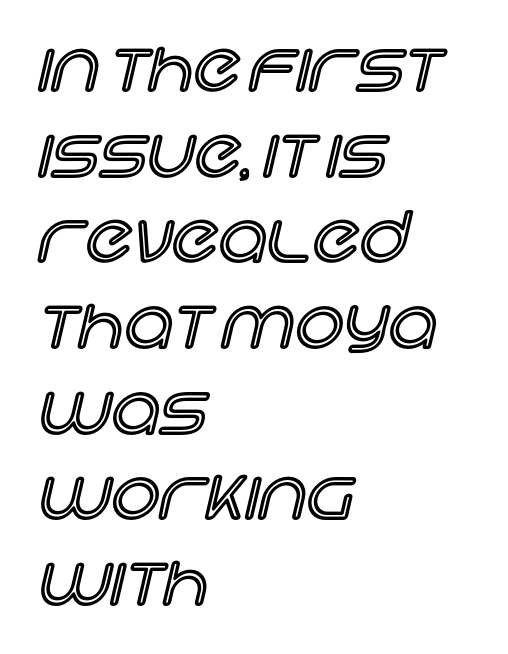
If you drew a ruler down the left edge, every line would touch it. Varying glyph widths throughout — classic text-font behaviour. A typesetter would call this zero additional tracking. Honestly, there is no underline to notice here at all. Summary of vertical rhythm: regular, with standard interline spacing.
